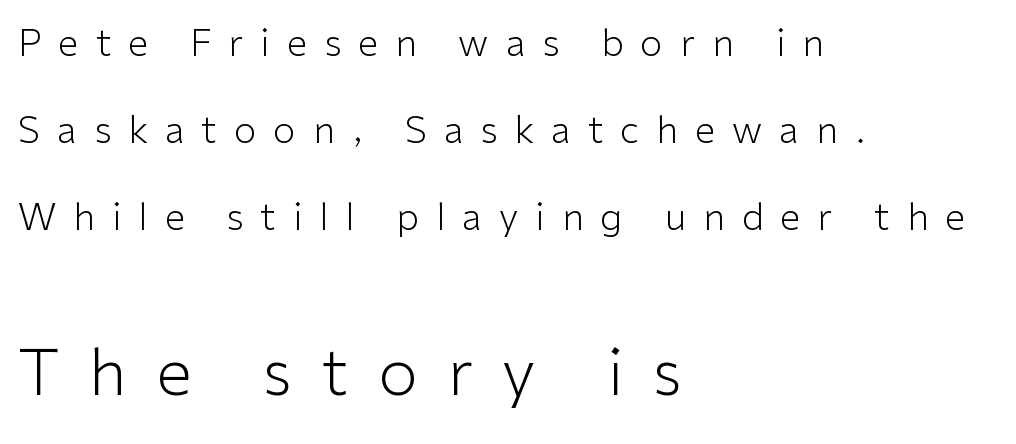
{"serif": "no", "italic": "no", "bold": "no", "weight": "light", "width": "normal", "stroke_contrast": "low", "x_height": "medium", "monospaced": "no", "underline": "no", "align": "left", "line_spacing": "loose", "line_spacing_ratio": 2.35, "letter_spacing": "wide", "letter_spacing_em": 0.46, "larger_block": "second", "size_ratio": 1.73, "glyph_px": 64}
